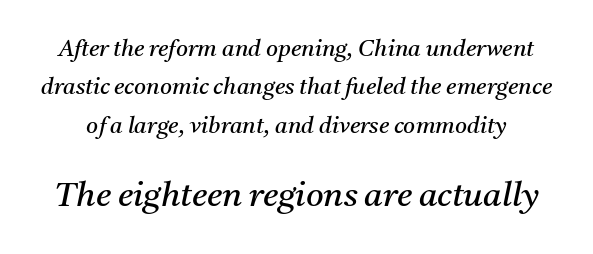
{"serif": "yes", "italic": "yes", "lean": "right", "slant_degrees": 11, "bold": "no", "weight": "regular", "width": "normal", "stroke_contrast": "medium", "x_height": "medium", "monospaced": "no", "underline": "no", "line_spacing": "normal", "line_spacing_ratio": 1.67, "letter_spacing": "normal", "letter_spacing_em": 0.0, "larger_block": "second", "size_ratio": 1.48, "glyph_px": 34}
